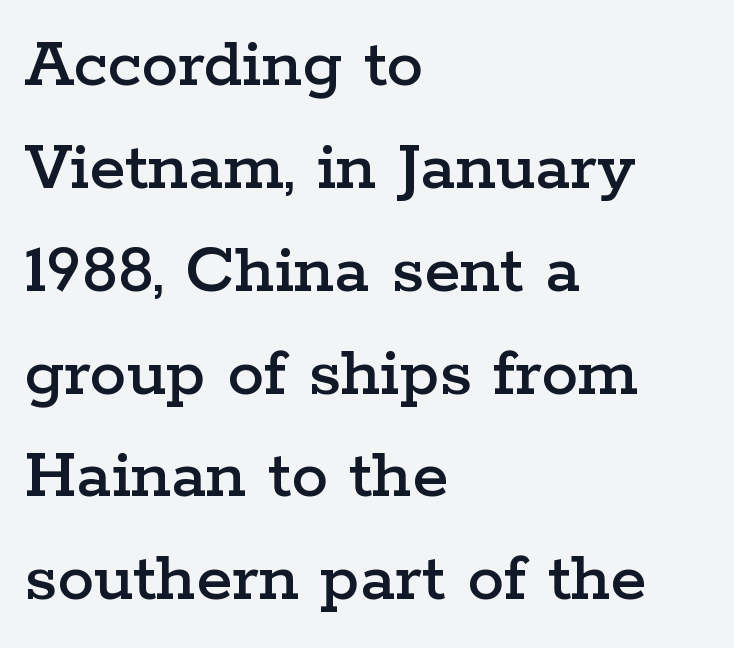
Leftover space on each line is placed entirely after the last word. Spacing verdict: proportional, widths tailored to each character. Check the space under the baseline: it is left empty. Words appear dense and cohesive because spacing is normal. Unlike a clean sans, this face finishes its strokes with serifs.
